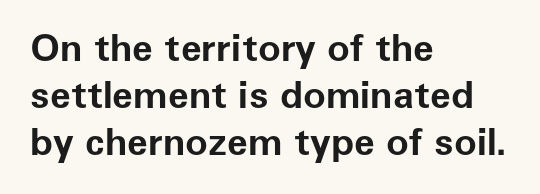
Weight: bold. Note: no serifs on the glyphs. Words appear dense and cohesive because spacing is normal. Beneath every word, the page is bare.
